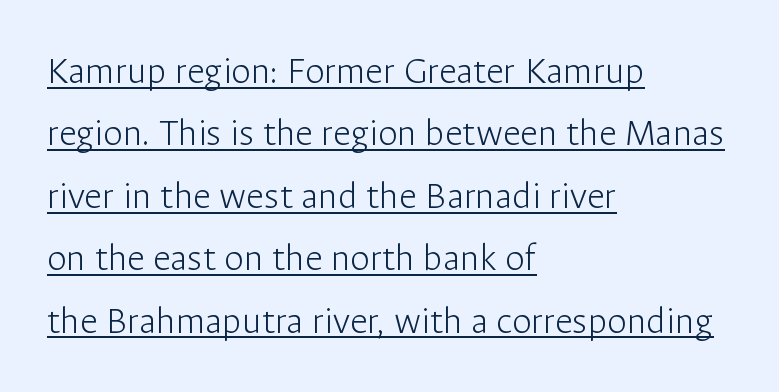
Q: Is the text bold? A: No.
Q: Is the text italic (slanted)? A: No, it is upright.
Q: Is the typeface a serif or a sans-serif typeface? A: Sans-serif.
Q: Is the text underlined? A: Yes.
Q: How is the paragraph aligned? A: Left-aligned.
Q: Is the spacing between letters normal or unusually wide? A: Normal.
Q: Is the spacing between lines tight, normal or loose? A: Normal.
Q: Width (condensed, normal, or wide)? A: Normal.
Q: Stroke contrast? A: Low.
Q: x-height? A: Medium.
Q: Monospaced? A: No.
